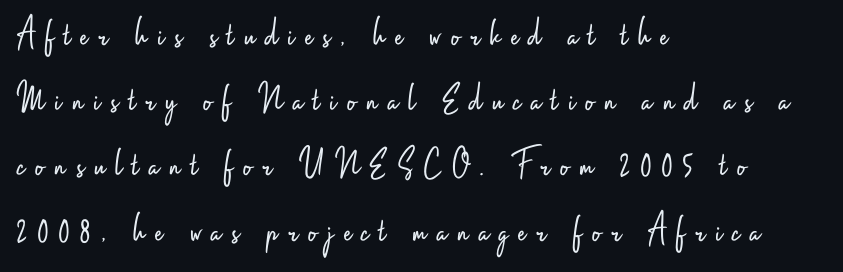
Q: Is the text bold? A: No.
Q: Is the text italic (slanted)? A: Yes.
Q: Is the typeface a serif or a sans-serif typeface? A: Sans-serif.
Q: Is the text underlined? A: No.
Q: How is the paragraph aligned? A: Left-aligned.
Q: Is the spacing between letters normal or unusually wide? A: Unusually wide.
Q: Is the spacing between lines tight, normal or loose? A: Normal.
Q: Width (condensed, normal, or wide)? A: Condensed.
Q: Stroke contrast? A: Low.
Q: x-height? A: Small.
Q: Monospaced? A: No.
